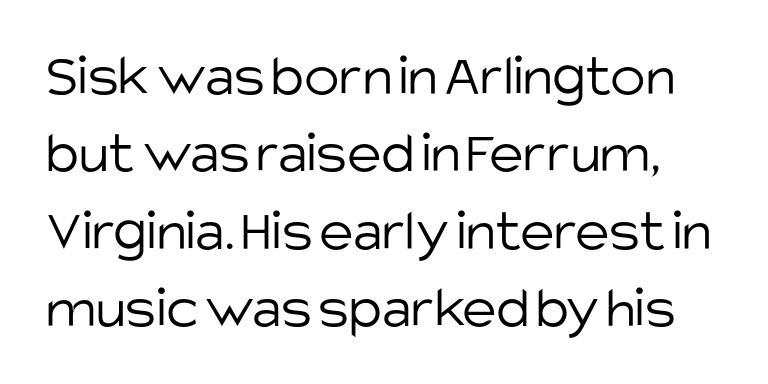
Q: Is the text bold? A: No.
Q: Is the text italic (slanted)? A: No, it is upright.
Q: Is the typeface a serif or a sans-serif typeface? A: Sans-serif.
Q: Is the text underlined? A: No.
Q: Is the spacing between letters normal or unusually wide? A: Normal.
Q: Is the spacing between lines tight, normal or loose? A: Normal.
Q: Width (condensed, normal, or wide)? A: Normal.
Q: Stroke contrast? A: Low.
Q: x-height? A: Large.
Q: Monospaced? A: No.
